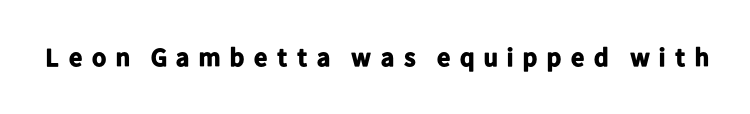
{"italic": "no", "bold": "yes", "underline": "no", "letter_spacing": "wide", "letter_spacing_em": 0.29, "glyph_px": 26}
